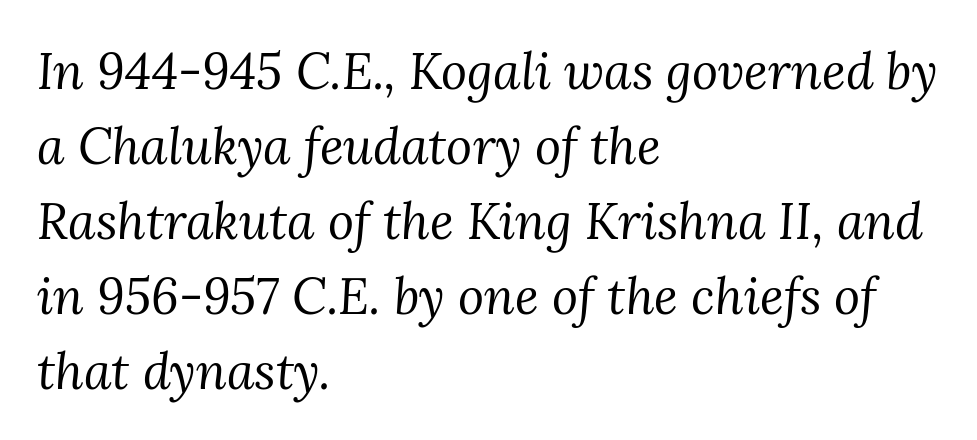
The image shows 50 px regular-weight serif type, italic (leaning right); set left-aligned, normal line spacing (1.5x), normal letter spacing, not underlined; medium stroke contrast and a medium x-height.
